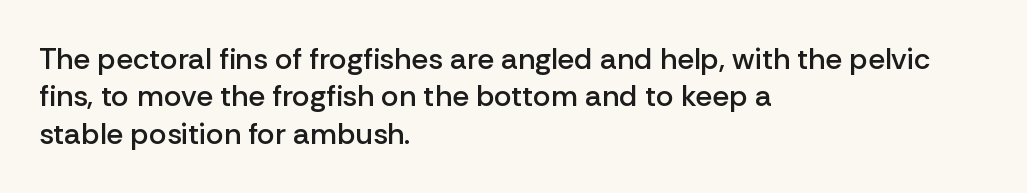
The image shows 30 px semibold sans-serif type, upright; set left-aligned, normal line spacing (1.25x), normal letter spacing, not underlined; low stroke contrast and a medium x-height.
